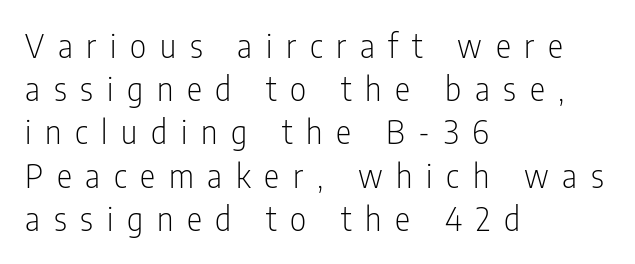
The image shows 32 px light, condensed sans-serif type, upright; set left-aligned, normal line spacing (1.35x), unusually wide letter spacing (+0.43 em), not underlined; low stroke contrast and a medium x-height.
